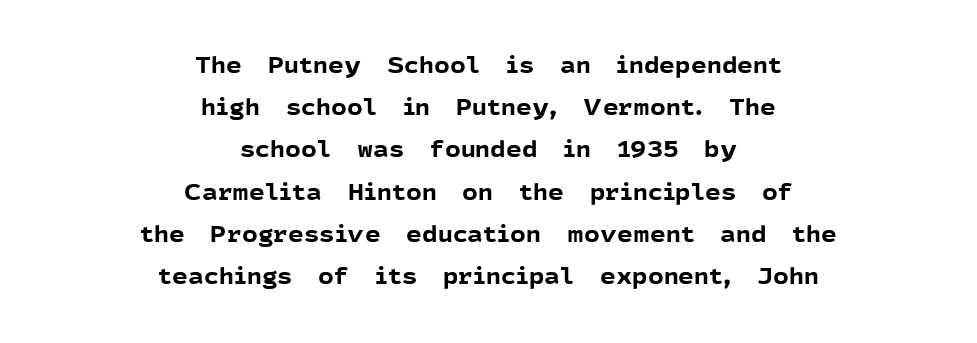
{"italic": "no", "bold": "yes", "underline": "no", "align": "center", "line_spacing": "loose", "line_spacing_ratio": 1.92, "letter_spacing": "normal", "letter_spacing_em": 0.0, "glyph_px": 22}
